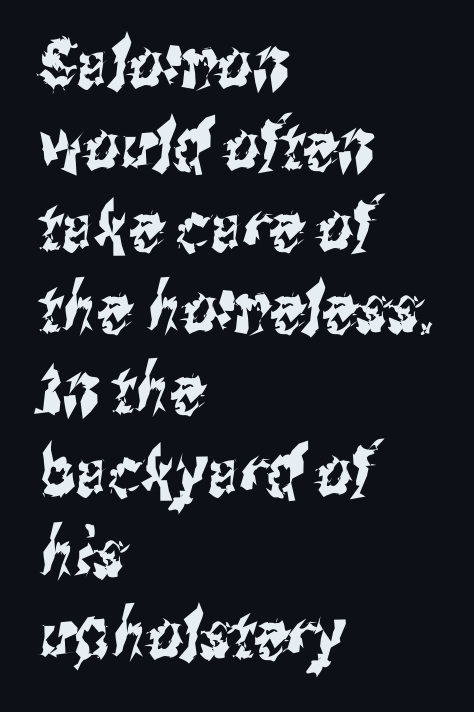
Q: Is the typeface a serif or a sans-serif typeface? A: Sans-serif.
Q: Is the text underlined? A: No.
Q: How is the paragraph aligned? A: Left-aligned.
Q: Is the spacing between letters normal or unusually wide? A: Normal.
Q: Width (condensed, normal, or wide)? A: Condensed.
Q: Stroke contrast? A: Medium.
Q: x-height? A: Medium.
Q: Monospaced? A: No.
